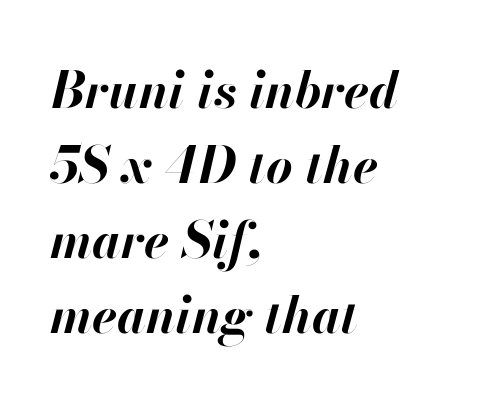
Glyph-to-glyph distance matches everyday printed text. Each glyph is drawn with heavy, bold strokes. A normal amount of white space separates one row of letters from the next. Varying glyph widths throughout — classic text-font behaviour.
